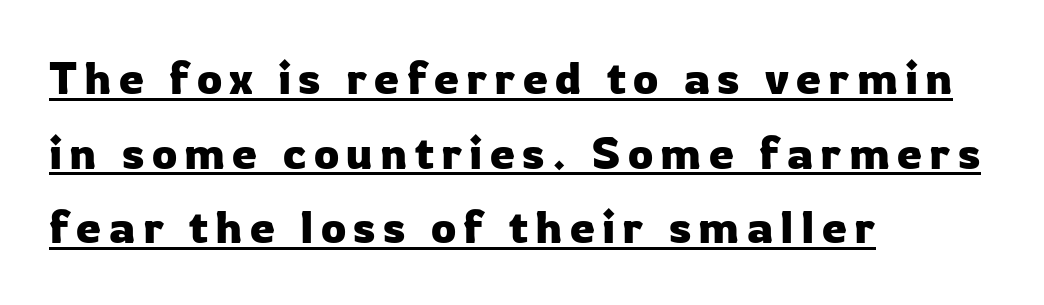
Q: Is the text italic (slanted)? A: No, it is upright.
Q: Is the typeface a serif or a sans-serif typeface? A: Sans-serif.
Q: Is the text underlined? A: Yes.
Q: How is the paragraph aligned? A: Left-aligned.
Q: Is the spacing between lines tight, normal or loose? A: Normal.
Q: Width (condensed, normal, or wide)? A: Normal.
Q: Stroke contrast? A: Low.
Q: x-height? A: Medium.
Q: Monospaced? A: No.
